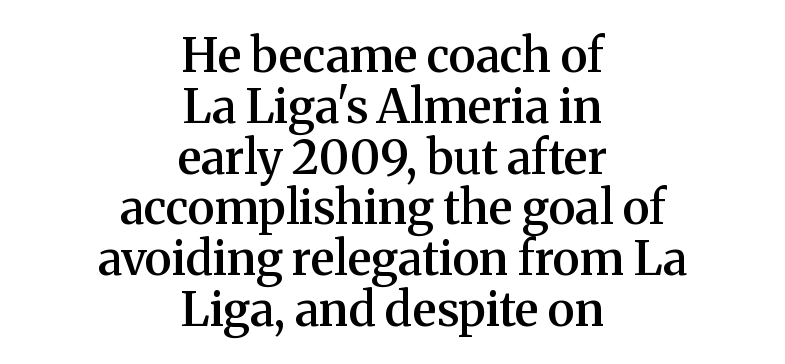
Q: Is the text bold? A: Semi-bold.
Q: Is the text italic (slanted)? A: No, it is upright.
Q: Is the typeface a serif or a sans-serif typeface? A: Serif.
Q: Is the text underlined? A: No.
Q: How is the paragraph aligned? A: Centered.
Q: Is the spacing between letters normal or unusually wide? A: Normal.
Q: Is the spacing between lines tight, normal or loose? A: Tight.
Q: Width (condensed, normal, or wide)? A: Normal.
Q: Stroke contrast? A: Medium.
Q: x-height? A: Medium.
Q: Monospaced? A: No.
